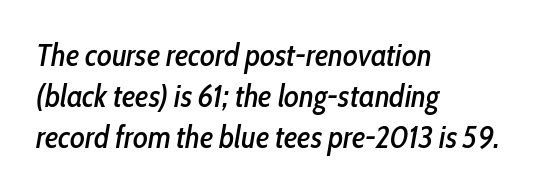
Q: Is the text italic (slanted)? A: Yes, it leans right by about 10 degrees.
Q: Is the text underlined? A: No.
Q: How is the paragraph aligned? A: Left-aligned.
Q: Is the spacing between letters normal or unusually wide? A: Normal.
Q: Is the spacing between lines tight, normal or loose? A: Normal.
Q: Width (condensed, normal, or wide)? A: Condensed.
Q: Stroke contrast? A: Low.
Q: x-height? A: Medium.
Q: Monospaced? A: No.
